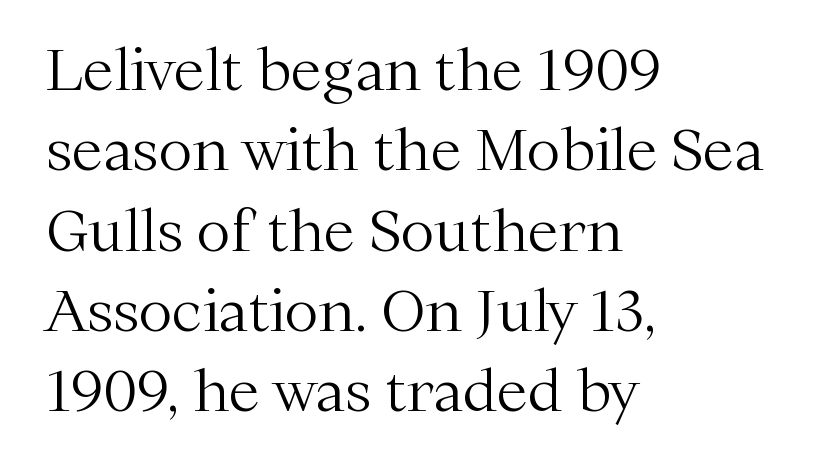
The image shows 57 px light serif type, upright; set left-aligned, normal line spacing (1.41x), normal letter spacing, not underlined; medium stroke contrast and a medium x-height.
